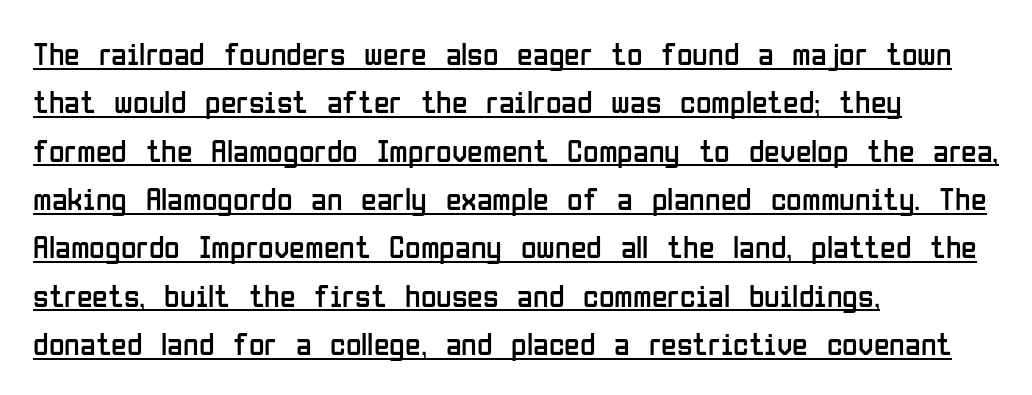
The image shows 32 px regular-weight, condensed sans-serif type, upright; set left-aligned, normal line spacing (1.51x), normal letter spacing, underlined; low stroke contrast and a medium x-height.
